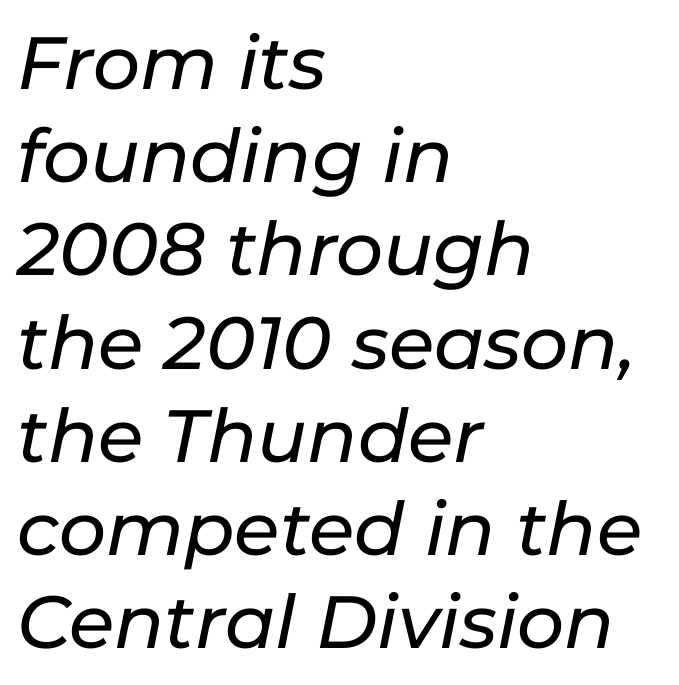
The image shows 74 px text type, italic (leaning right); set left-aligned, normal line spacing (1.26x), normal letter spacing, not underlined; low stroke contrast and a medium x-height.
